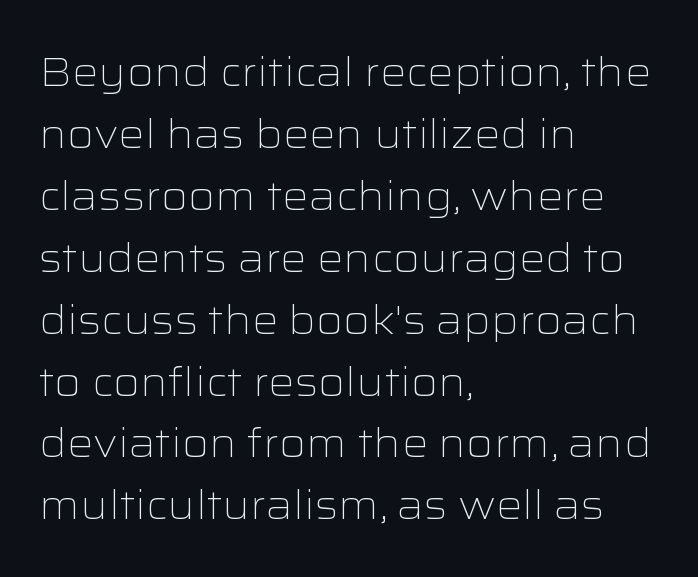
Q: Is the text bold? A: No.
Q: Is the text italic (slanted)? A: No, it is upright.
Q: Is the typeface a serif or a sans-serif typeface? A: Sans-serif.
Q: Is the text underlined? A: No.
Q: How is the paragraph aligned? A: Left-aligned.
Q: Is the spacing between letters normal or unusually wide? A: Normal.
Q: Is the spacing between lines tight, normal or loose? A: Normal.
Q: Width (condensed, normal, or wide)? A: Wide.
Q: Stroke contrast? A: Low.
Q: x-height? A: Medium.
Q: Monospaced? A: No.
